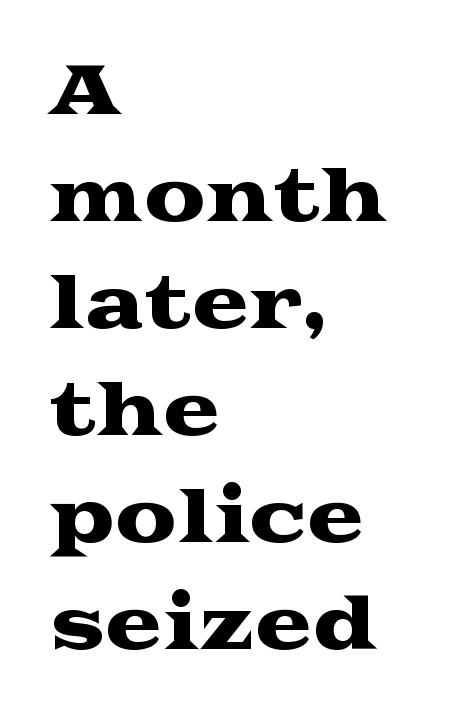
Q: Is the text italic (slanted)? A: No, it is upright.
Q: Is the typeface a serif or a sans-serif typeface? A: Serif.
Q: Is the text underlined? A: No.
Q: How is the paragraph aligned? A: Left-aligned.
Q: Is the spacing between letters normal or unusually wide? A: Normal.
Q: Is the spacing between lines tight, normal or loose? A: Normal.
Q: Width (condensed, normal, or wide)? A: Wide.
Q: Stroke contrast? A: Medium.
Q: x-height? A: Medium.
Q: Monospaced? A: No.
